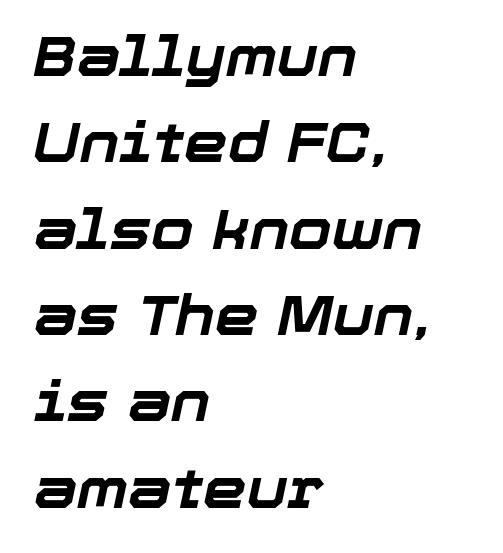
These lines keep a tight, regular rhythm from letter to letter. The typography opts for an oblique posture over an upright one. Here the designer chose a conventional face with non-uniform glyph widths. The rendering uses a moderate line-height, typical for paragraphs. The sample has been set heavy, in full bold.
